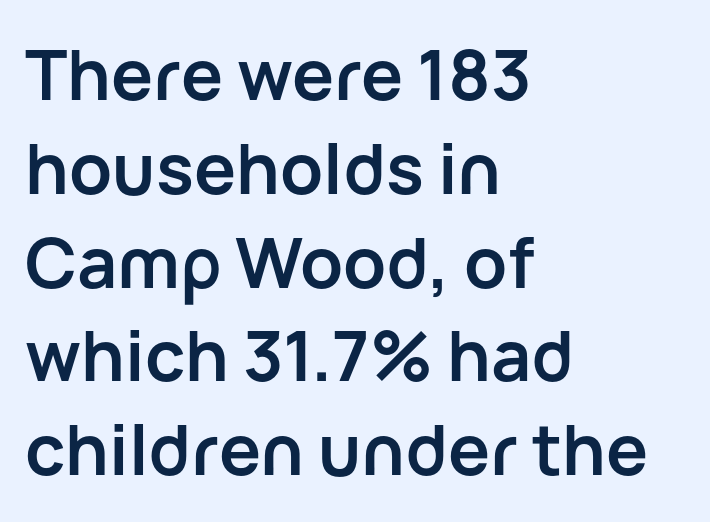
Q: Is the text bold? A: Yes.
Q: Is the text italic (slanted)? A: No, it is upright.
Q: Is the typeface a serif or a sans-serif typeface? A: Sans-serif.
Q: Is the text underlined? A: No.
Q: How is the paragraph aligned? A: Left-aligned.
Q: Is the spacing between letters normal or unusually wide? A: Normal.
Q: Is the spacing between lines tight, normal or loose? A: Normal.
Q: Width (condensed, normal, or wide)? A: Normal.
Q: Stroke contrast? A: Low.
Q: x-height? A: Medium.
Q: Monospaced? A: No.
